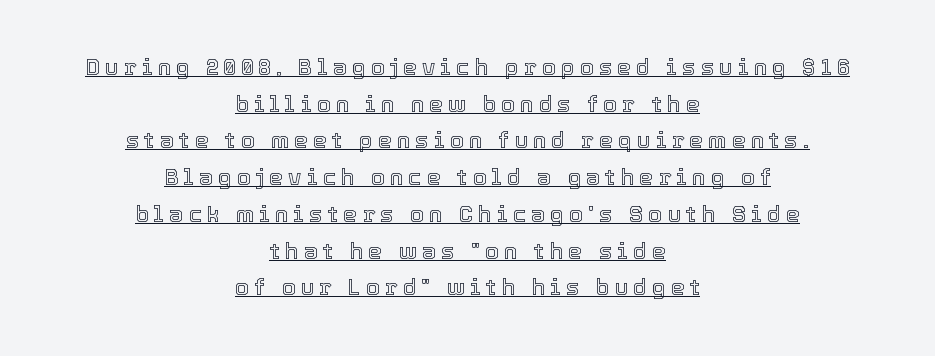
The image shows 22 px text type, upright; set centered, normal line spacing (1.67x), unusually wide letter spacing (+0.24 em), underlined.
